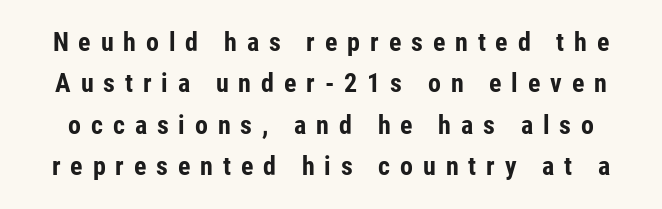
The image shows 26 px bold type, upright; set normal line spacing (1.59x), unusually wide letter spacing (+0.38 em), not underlined.
